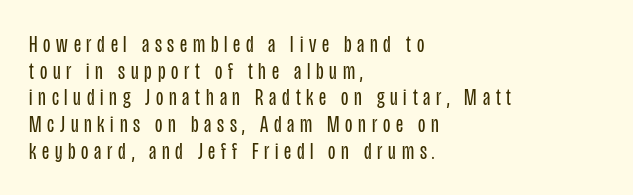
Q: Is the text bold? A: No.
Q: Is the text italic (slanted)? A: No, it is upright.
Q: Is the text underlined? A: No.
Q: How is the paragraph aligned? A: Left-aligned.
Q: Is the spacing between letters normal or unusually wide? A: Unusually wide.
Q: Is the spacing between lines tight, normal or loose? A: Tight.
